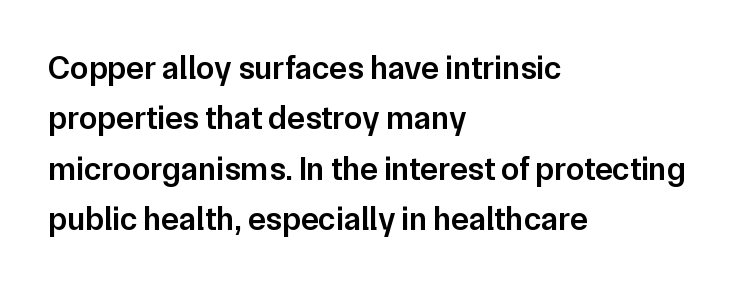
The image shows 33 px semibold sans-serif type, upright; set left-aligned, normal line spacing (1.53x), normal letter spacing, not underlined; low stroke contrast and a medium x-height.
